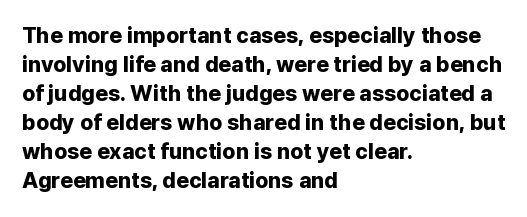
The image shows 22 px bold type, upright; set left-aligned, normal line spacing (1.32x), normal letter spacing, not underlined.
